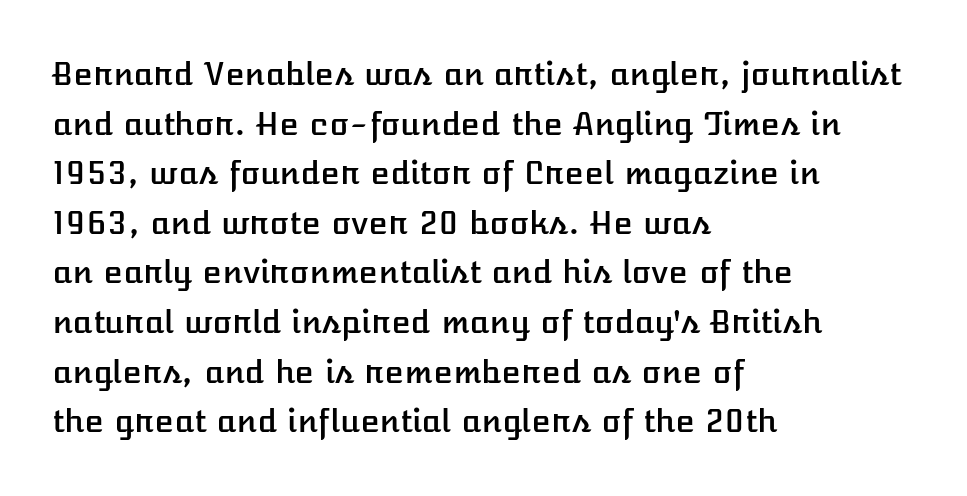
Q: Is the text italic (slanted)? A: No, it is upright.
Q: Is the text underlined? A: No.
Q: How is the paragraph aligned? A: Left-aligned.
Q: Is the spacing between letters normal or unusually wide? A: Normal.
Q: Is the spacing between lines tight, normal or loose? A: Normal.
Q: Width (condensed, normal, or wide)? A: Normal.
Q: Stroke contrast? A: Low.
Q: x-height? A: Medium.
Q: Monospaced? A: No.
